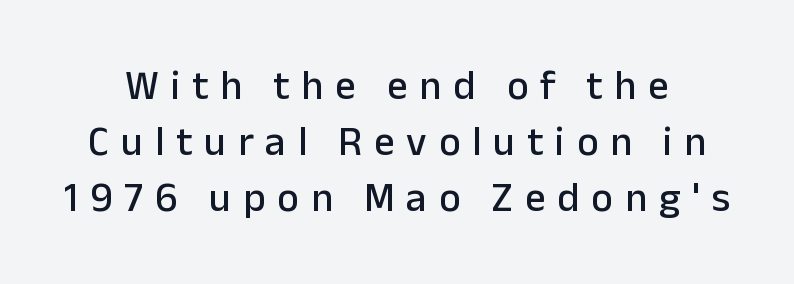
In terms of posture, this sample is upright. Typographically, this falls in the sans-serif category. Letters rest on an invisible, unmarked baseline. How are the letters spaced? Widely, with obvious added tracking. Each letter keeps its own natural width here, so spacing adapts to shape.
